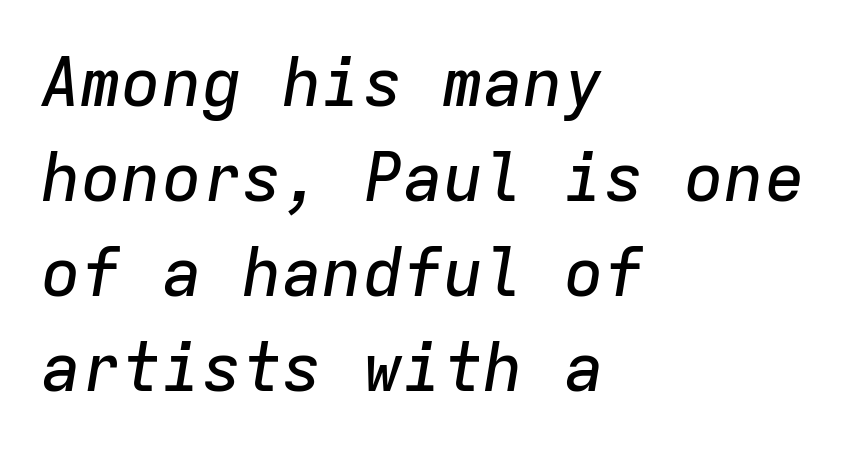
{"italic": "yes", "lean": "right", "slant_degrees": 9, "width": "normal", "stroke_contrast": "low", "x_height": "medium", "monospaced": "yes", "underline": "no", "align": "left", "line_spacing": "normal", "line_spacing_ratio": 1.42, "letter_spacing": "normal", "letter_spacing_em": 0.0, "glyph_px": 67}
